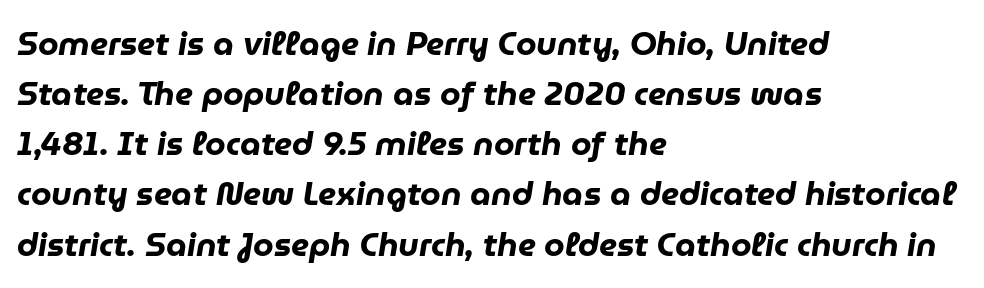
{"italic": "yes", "lean": "right", "slant_degrees": 9, "bold": "yes", "weight": "heavy", "width": "normal", "stroke_contrast": "low", "x_height": "medium", "monospaced": "no", "underline": "no", "align": "left", "line_spacing": "normal", "line_spacing_ratio": 1.52, "letter_spacing": "normal", "letter_spacing_em": 0.0, "glyph_px": 33}
